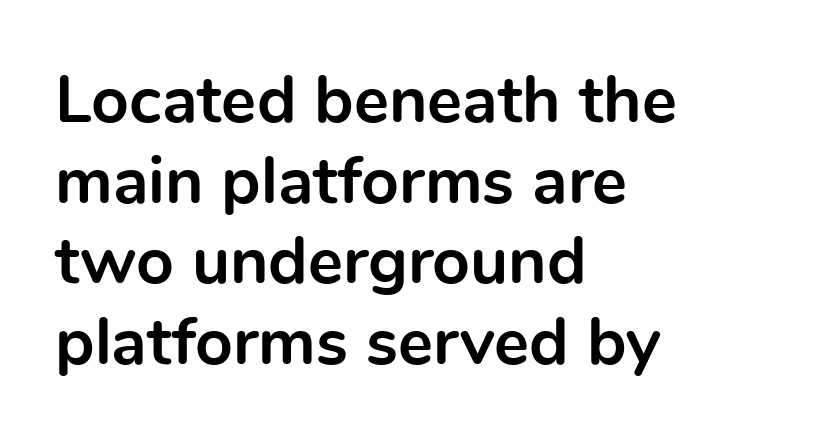
{"serif": "no", "italic": "no", "bold": "yes", "weight": "bold", "width": "normal", "x_height": "medium", "monospaced": "no", "underline": "no", "align": "left", "line_spacing_ratio": 1.22, "letter_spacing": "normal", "letter_spacing_em": 0.0, "glyph_px": 66}
